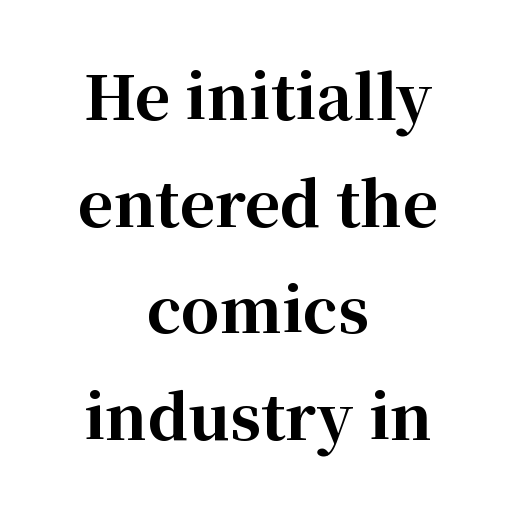
The image shows 61 px bold serif type, upright; set centered, line spacing 1.75x, normal letter spacing, not underlined; high stroke contrast and a medium x-height.
